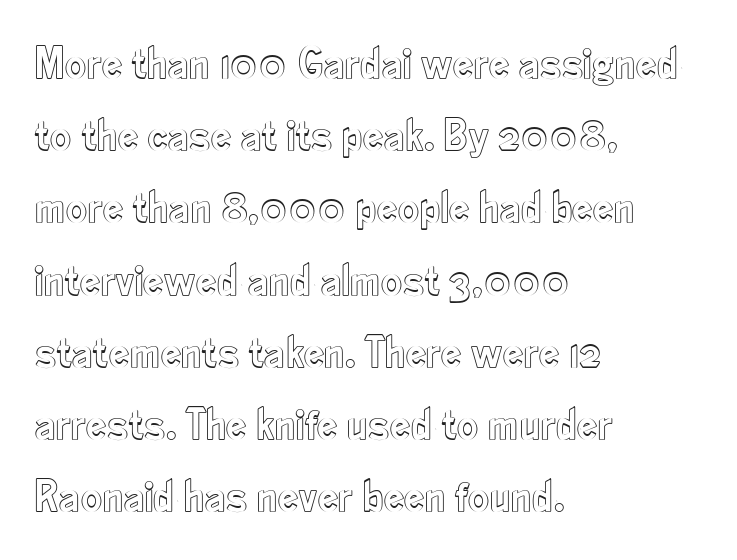
The image shows 46 px condensed type, upright; set left-aligned, normal line spacing (1.57x), normal letter spacing, not underlined; a small x-height.
